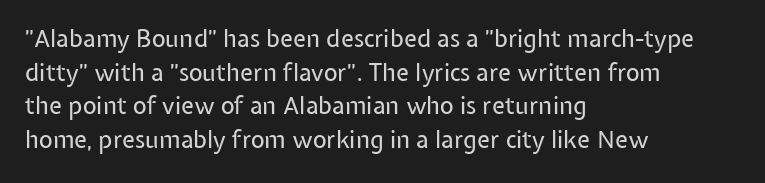
Does the copy run flush right? No — it runs flush left. Does extra space separate the letters? No, they use regular spacing. The letters look calm and open, with moderate or lighter stems. Beneath every word, the page is bare. Normally led — the rows are evenly, conventionally spaced.
